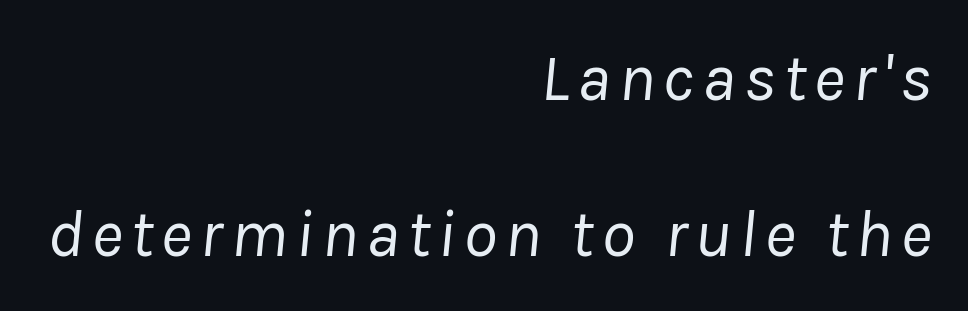
Q: Is the text bold? A: No.
Q: Is the text italic (slanted)? A: Yes, it leans right by about 8 degrees.
Q: Is the text underlined? A: No.
Q: How is the paragraph aligned? A: Right-aligned.
Q: Is the spacing between lines tight, normal or loose? A: Loose.
Q: Width (condensed, normal, or wide)? A: Normal.
Q: Stroke contrast? A: Low.
Q: x-height? A: Medium.
Q: Monospaced? A: No.
